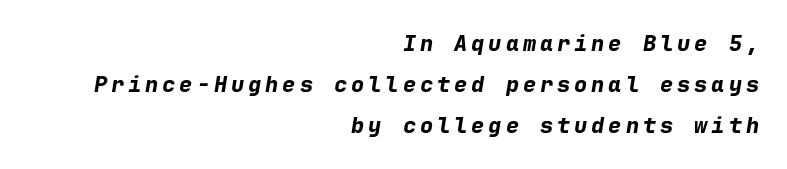
Q: Is the text bold? A: Yes.
Q: Is the text italic (slanted)? A: Yes, it leans right by about 9 degrees.
Q: Is the text underlined? A: No.
Q: How is the paragraph aligned? A: Right-aligned.
